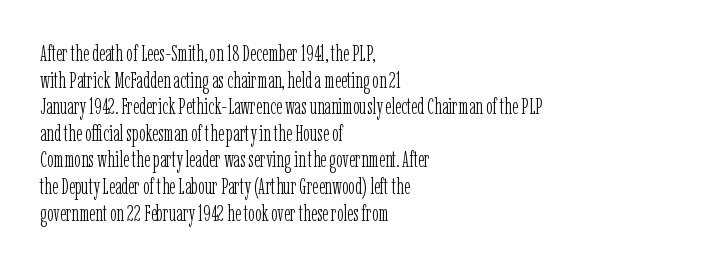
The face used here is rendered with its standard letterfit. The rag falls on the right side of this text block. The typeface has the unassuming heft of standard copy or less. Italic: no, the glyphs are upright roman.
